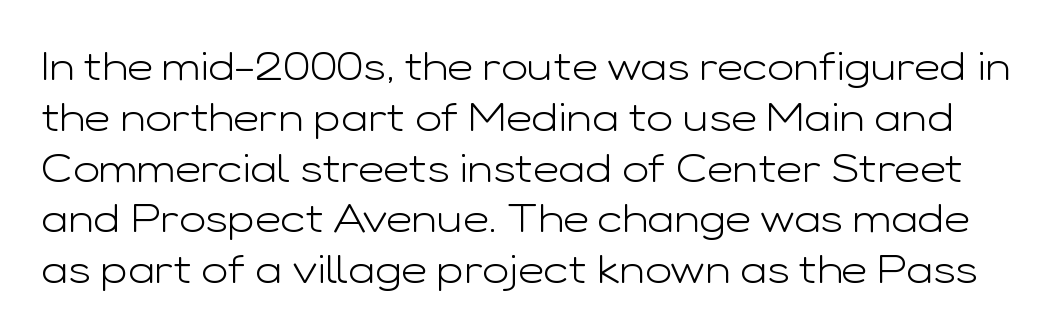
The letters stand straight up with perfectly vertical stems. Each new line begins a customary step beneath the previous one. Regarding serifs, this sample does without them. No letter is thick-stroked: the sample isn't bold.
